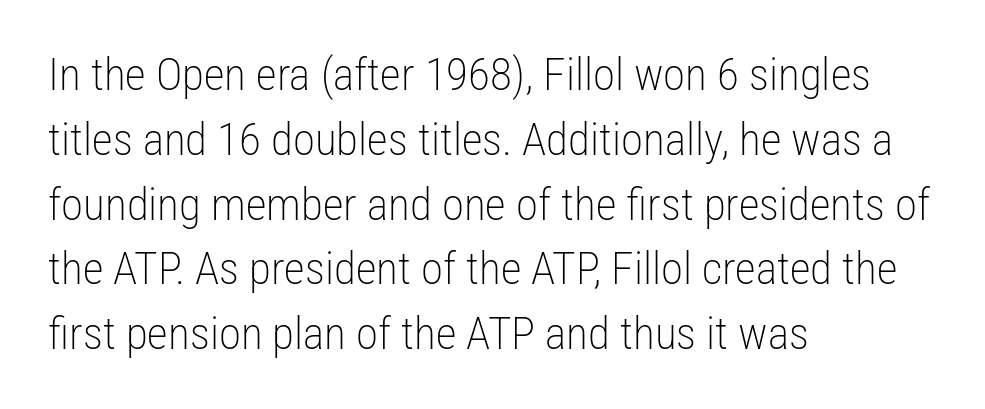
Q: Is the text bold? A: No.
Q: Is the text italic (slanted)? A: No, it is upright.
Q: Is the typeface a serif or a sans-serif typeface? A: Sans-serif.
Q: Is the text underlined? A: No.
Q: How is the paragraph aligned? A: Left-aligned.
Q: Is the spacing between letters normal or unusually wide? A: Normal.
Q: Is the spacing between lines tight, normal or loose? A: Normal.
Q: Width (condensed, normal, or wide)? A: Condensed.
Q: Stroke contrast? A: Low.
Q: x-height? A: Medium.
Q: Monospaced? A: No.
